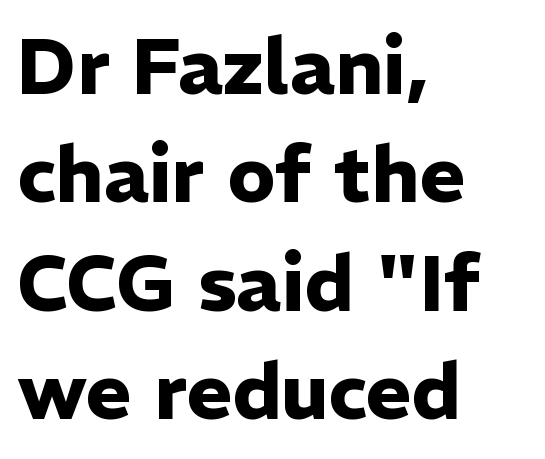
The image shows 78 px heavy sans-serif type, upright; set left-aligned, normal line spacing (1.39x), normal letter spacing, not underlined; low stroke contrast and a medium x-height.
